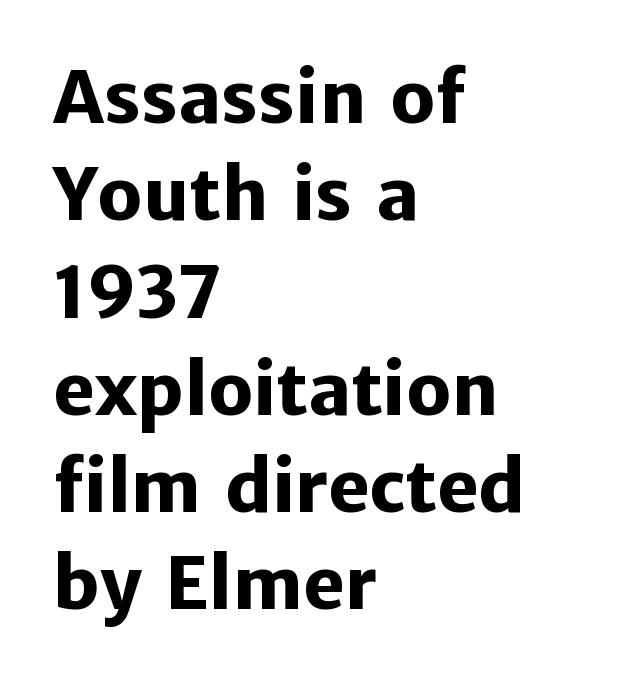
A typesetter would call this zero additional tracking. Heft: maximum for text — a bold. This is the regular roman posture of the typeface. The specimen omits any rule beneath the text block's lines.
